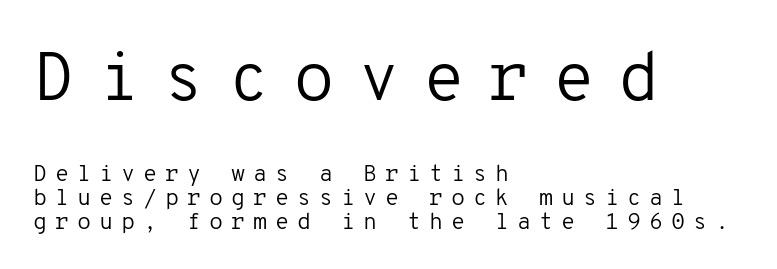
{"serif": "no", "italic": "no", "bold": "no", "weight": "regular", "width": "normal", "stroke_contrast": "low", "x_height": "medium", "monospaced": "yes", "underline": "no", "align": "left", "line_spacing": "tight", "line_spacing_ratio": 1.04, "letter_spacing": "wide", "letter_spacing_em": 0.34, "larger_block": "first", "size_ratio": 2.96, "glyph_px": 68}
